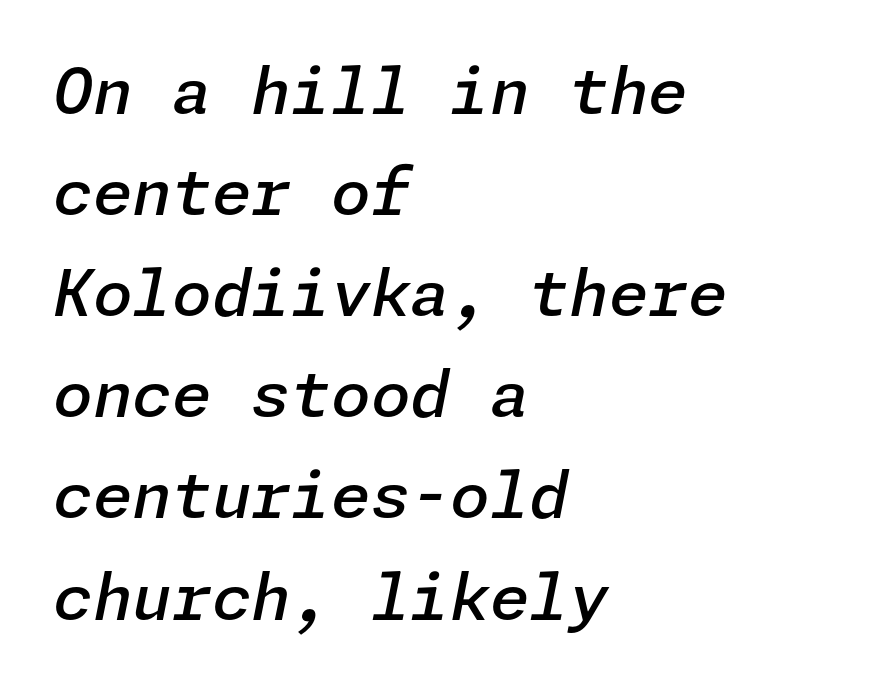
{"italic": "yes", "lean": "right", "slant_degrees": 11, "bold": "semi", "weight": "semibold", "width": "normal", "stroke_contrast": "low", "x_height": "medium", "underline": "no", "align": "left", "line_spacing": "normal", "line_spacing_ratio": 1.58, "letter_spacing": "normal", "letter_spacing_em": 0.0, "glyph_px": 64}
